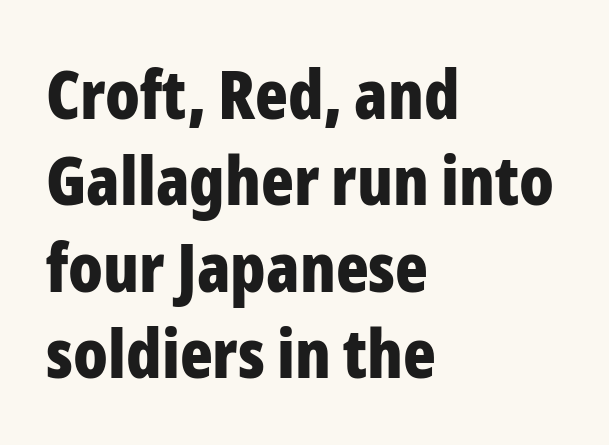
Q: Is the text bold? A: Yes.
Q: Is the text italic (slanted)? A: No, it is upright.
Q: Is the typeface a serif or a sans-serif typeface? A: Sans-serif.
Q: Is the text underlined? A: No.
Q: How is the paragraph aligned? A: Left-aligned.
Q: Is the spacing between letters normal or unusually wide? A: Normal.
Q: Is the spacing between lines tight, normal or loose? A: Normal.
Q: Width (condensed, normal, or wide)? A: Condensed.
Q: Stroke contrast? A: Low.
Q: x-height? A: Medium.
Q: Monospaced? A: No.
